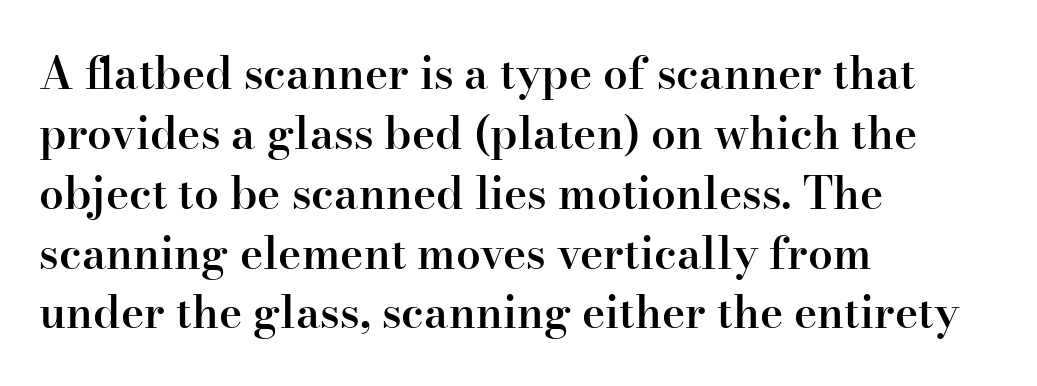
Q: Is the text bold? A: Semi-bold.
Q: Is the text italic (slanted)? A: No, it is upright.
Q: Is the typeface a serif or a sans-serif typeface? A: Serif.
Q: Is the text underlined? A: No.
Q: How is the paragraph aligned? A: Left-aligned.
Q: Is the spacing between letters normal or unusually wide? A: Normal.
Q: Is the spacing between lines tight, normal or loose? A: Normal.
Q: Width (condensed, normal, or wide)? A: Normal.
Q: Stroke contrast? A: High.
Q: x-height? A: Small.
Q: Monospaced? A: No.
